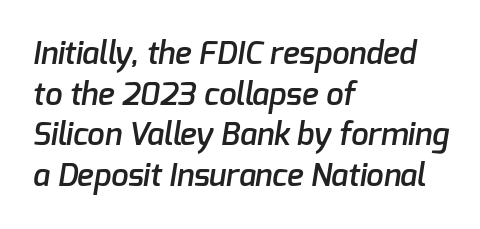
To sum up the face: it is a sans, with no serifs. One-word summary of the alignment: left. Here the designer chose a conventional face with non-uniform glyph widths. Anything drawn beneath the words? Only blank space. Its strokes are somewhat broadened, the hallmark of semibold type.
